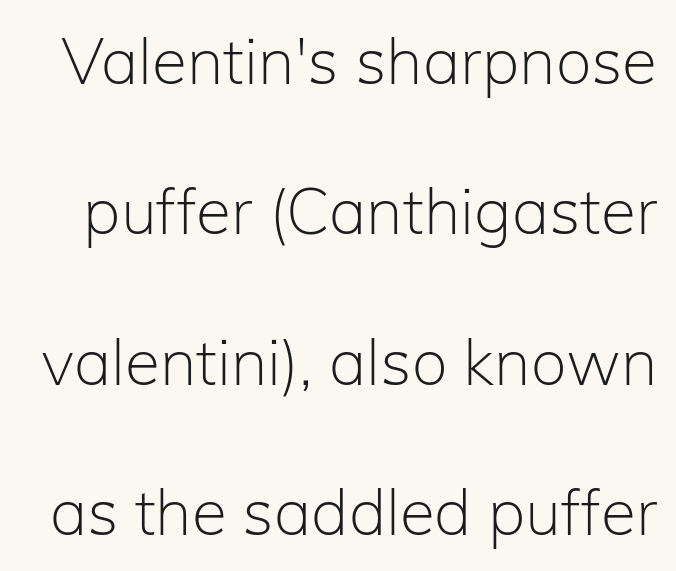
This sample has the flowing, uneven cadence of proportional lettering. If you drew a line through each stem, it would be perfectly vertical. This rendering employs a face without finishing strokes, i.e., a sans-serif. These glyphs show unthickened strokes, regular width or finer. Summary of vertical rhythm: relaxed, with wide interline spacing.
